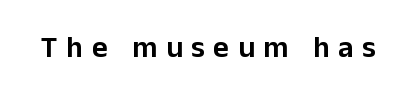
Nothing sits at the stroke ends, so this counts as sans-serif. The words here are not underlined. Spacing between characters has been opened up far beyond the box default. Quick note: not italic, upright. You could not count columns in this text — the font is proportionally spaced.
